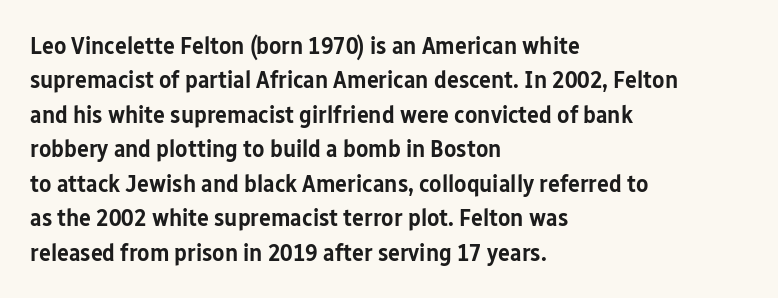
Q: Is the text bold? A: Semi-bold.
Q: Is the text italic (slanted)? A: No, it is upright.
Q: Is the text underlined? A: No.
Q: How is the paragraph aligned? A: Left-aligned.
Q: Is the spacing between letters normal or unusually wide? A: Normal.
Q: Is the spacing between lines tight, normal or loose? A: Normal.
